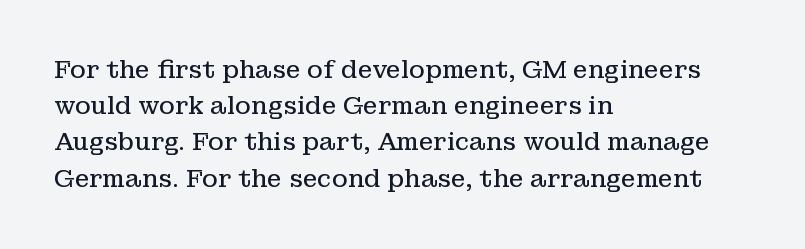
Q: Is the text bold? A: No.
Q: Is the text italic (slanted)? A: No, it is upright.
Q: Is the text underlined? A: No.
Q: How is the paragraph aligned? A: Left-aligned.
Q: Is the spacing between letters normal or unusually wide? A: Normal.
Q: Is the spacing between lines tight, normal or loose? A: Normal.
